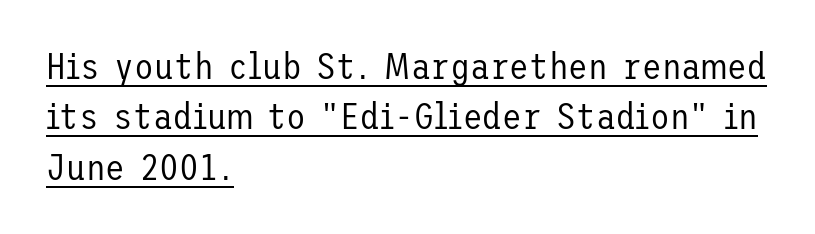
Q: Is the text bold? A: No.
Q: Is the text italic (slanted)? A: No, it is upright.
Q: Is the typeface a serif or a sans-serif typeface? A: Sans-serif.
Q: Is the text underlined? A: Yes.
Q: How is the paragraph aligned? A: Left-aligned.
Q: Is the spacing between letters normal or unusually wide? A: Normal.
Q: Is the spacing between lines tight, normal or loose? A: Normal.
Q: Width (condensed, normal, or wide)? A: Normal.
Q: Stroke contrast? A: Low.
Q: x-height? A: Medium.
